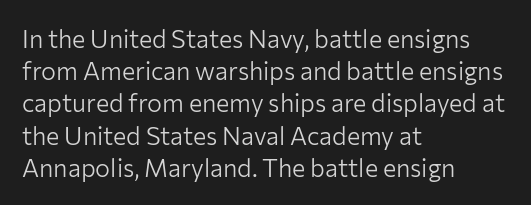
{"italic": "no", "bold": "no", "underline": "no", "align": "left", "line_spacing": "normal", "line_spacing_ratio": 1.29, "letter_spacing": "normal", "letter_spacing_em": 0.0, "glyph_px": 25}
